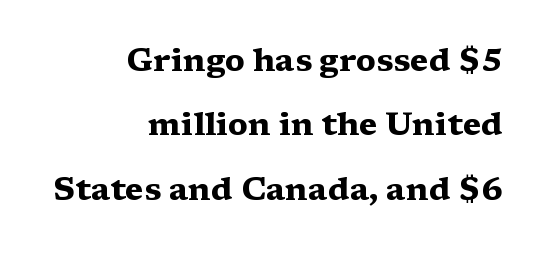
The image shows 32 px heavy, wide serif type, upright; set right-aligned, loose line spacing (2.01x), normal letter spacing, not underlined; medium stroke contrast and a medium x-height.
